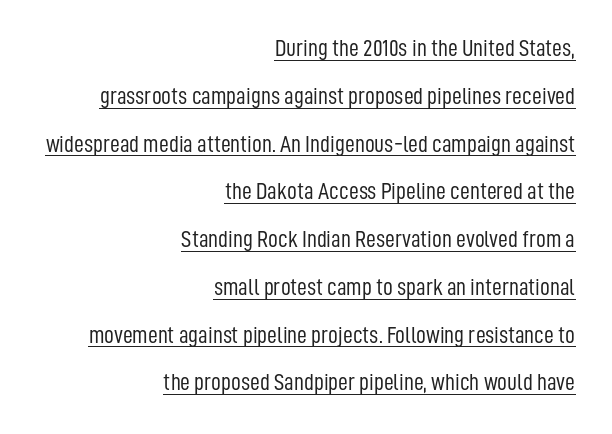
The image shows 24 px text type, upright; set right-aligned, loose line spacing (1.99x), normal letter spacing, underlined.
